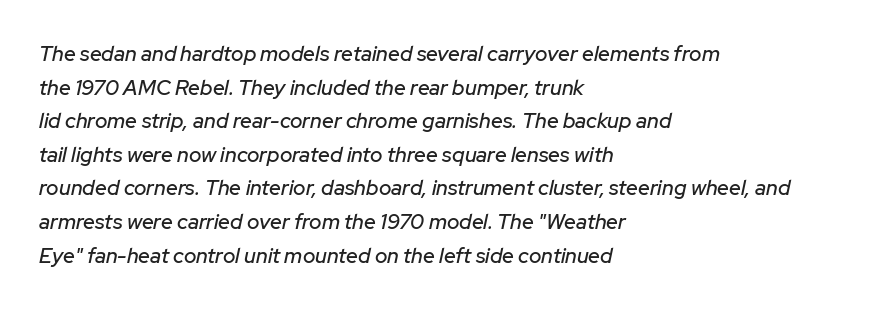
Every row of glyphs begins at an identical x-position on the left. Just letters on the line, the space beneath them empty. There's an unmistakable incline to the writing here. The rendering keeps characters at their native spacing.
